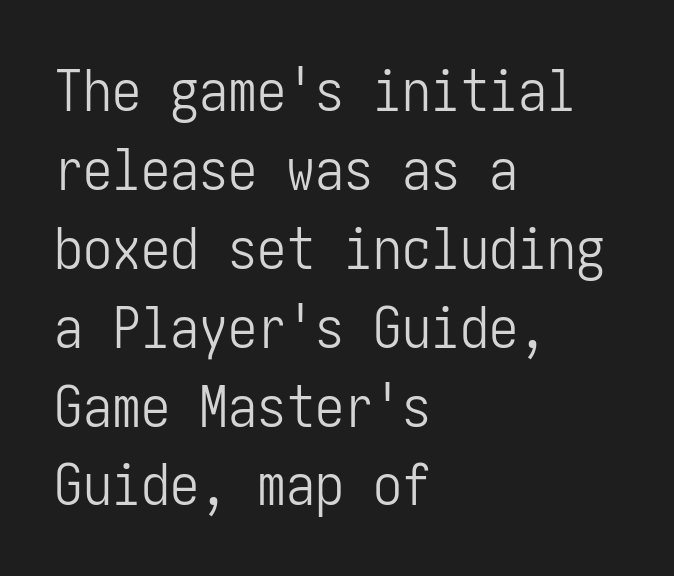
{"serif": "no", "italic": "no", "bold": "no", "weight": "light", "width": "condensed", "stroke_contrast": "low", "x_height": "medium", "underline": "no", "align": "left", "line_spacing": "normal", "line_spacing_ratio": 1.36, "letter_spacing": "normal", "letter_spacing_em": 0.0, "glyph_px": 58}
